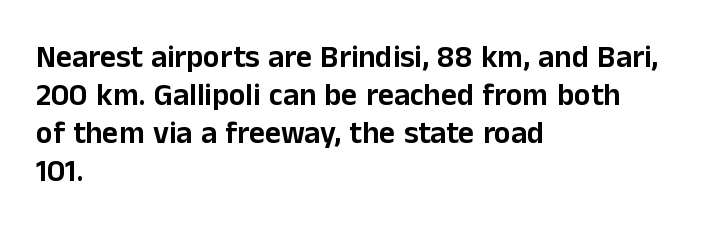
{"serif": "no", "italic": "no", "width": "normal", "stroke_contrast": "low", "x_height": "medium", "monospaced": "no", "underline": "no", "align": "left", "line_spacing_ratio": 1.23, "letter_spacing": "normal", "letter_spacing_em": 0.0, "glyph_px": 31}
